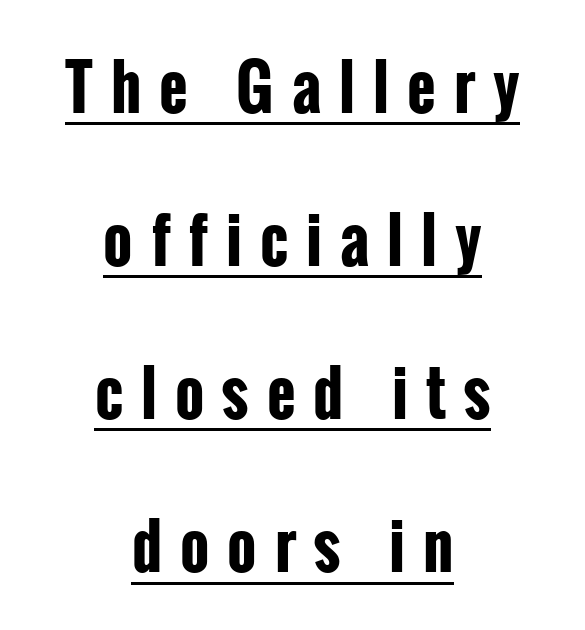
Q: Is the text bold? A: Yes.
Q: Is the text italic (slanted)? A: No, it is upright.
Q: Is the typeface a serif or a sans-serif typeface? A: Sans-serif.
Q: Is the text underlined? A: Yes.
Q: How is the paragraph aligned? A: Centered.
Q: Is the spacing between letters normal or unusually wide? A: Unusually wide.
Q: Is the spacing between lines tight, normal or loose? A: Loose.
Q: Width (condensed, normal, or wide)? A: Condensed.
Q: Stroke contrast? A: Low.
Q: x-height? A: Medium.
Q: Monospaced? A: No.
